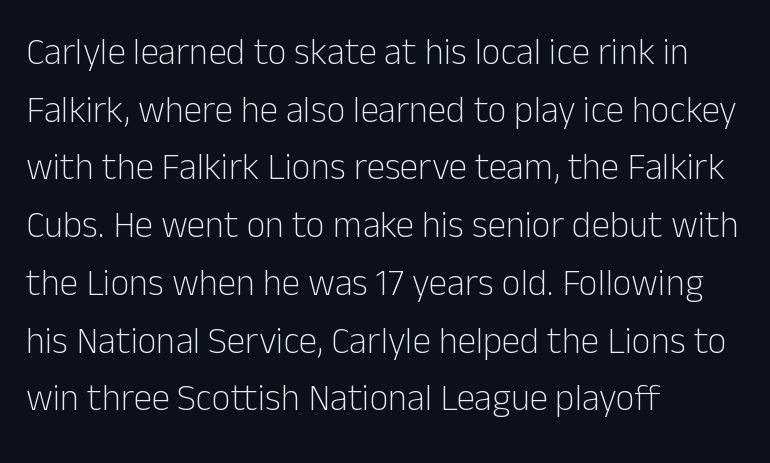
{"serif": "no", "italic": "no", "bold": "no", "weight": "light", "width": "normal", "stroke_contrast": "low", "x_height": "medium", "monospaced": "no", "underline": "no", "align": "left", "line_spacing": "normal", "line_spacing_ratio": 1.56, "letter_spacing": "normal", "letter_spacing_em": 0.0, "glyph_px": 37}
